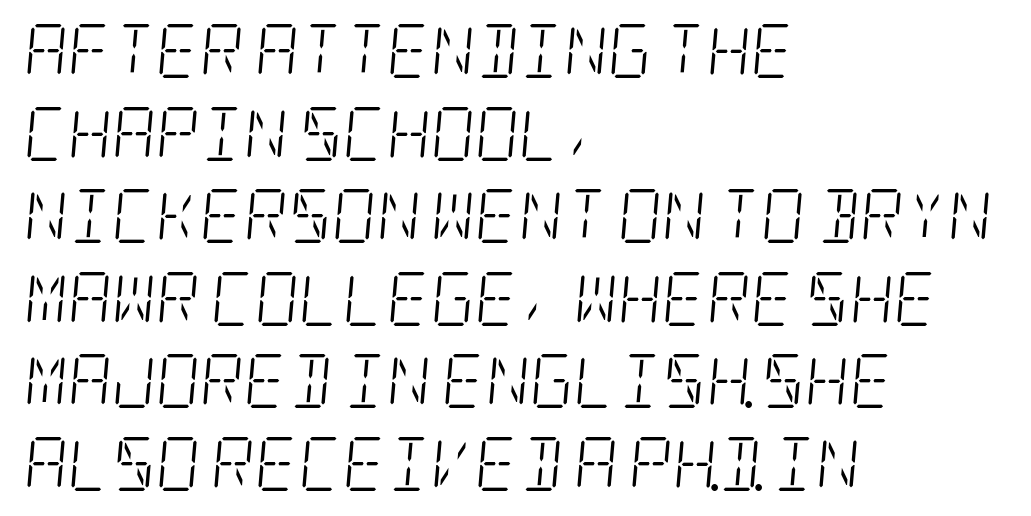
Q: Is the text bold? A: No.
Q: Is the text italic (slanted)? A: Yes, it leans right by about 5 degrees.
Q: Is the typeface a serif or a sans-serif typeface? A: Serif.
Q: Is the text underlined? A: No.
Q: How is the paragraph aligned? A: Left-aligned.
Q: Is the spacing between letters normal or unusually wide? A: Normal.
Q: Is the spacing between lines tight, normal or loose? A: Normal.
Q: Width (condensed, normal, or wide)? A: Condensed.
Q: Stroke contrast? A: Low.
Q: x-height? A: Large.
